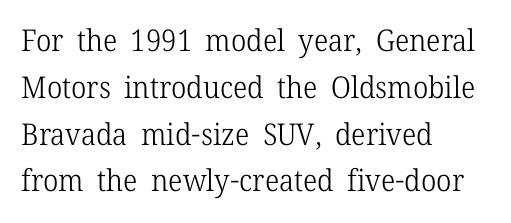
{"serif": "yes", "italic": "no", "bold": "no", "weight": "light", "width": "normal", "stroke_contrast": "low", "x_height": "medium", "monospaced": "no", "underline": "no", "align": "left", "line_spacing": "normal", "line_spacing_ratio": 1.56, "letter_spacing": "normal", "letter_spacing_em": 0.0, "glyph_px": 30}
